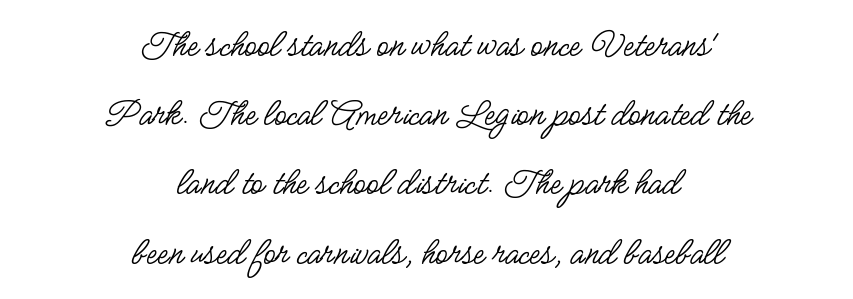
Tracking value appears to be zero — textbook default spacing. Summary of weight: not heavy and not bold. The face used here is a sans, in the tradition of grotesques and geometrics. The letters advance in unequal steps, a hallmark of proportional type.
